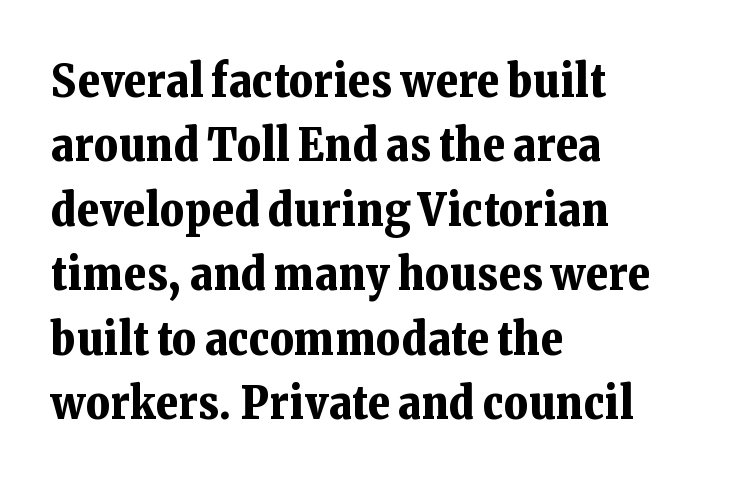
{"serif": "yes", "italic": "no", "bold": "yes", "weight": "bold", "width": "normal", "stroke_contrast": "low", "x_height": "medium", "monospaced": "no", "underline": "no", "align": "left", "line_spacing": "normal", "line_spacing_ratio": 1.4, "letter_spacing": "normal", "letter_spacing_em": 0.0, "glyph_px": 46}
